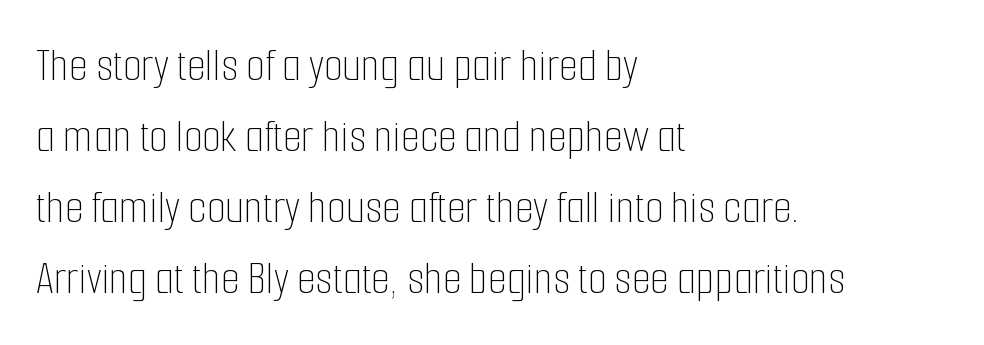
The image shows 48 px thin, condensed type, upright; set left-aligned, normal line spacing (1.48x), normal letter spacing, not underlined; low stroke contrast and a medium x-height.
